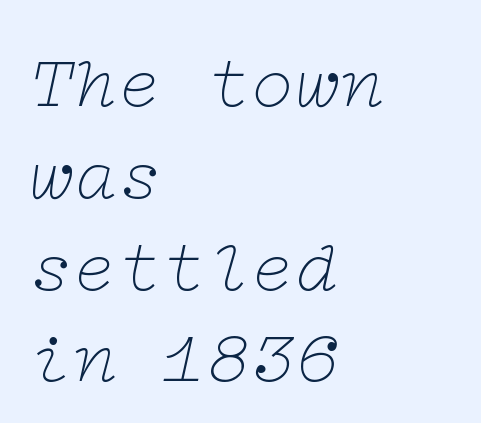
Q: Is the text bold? A: No.
Q: Is the text italic (slanted)? A: Yes, it leans right by about 12 degrees.
Q: Is the typeface a serif or a sans-serif typeface? A: Serif.
Q: Is the text underlined? A: No.
Q: How is the paragraph aligned? A: Left-aligned.
Q: Is the spacing between letters normal or unusually wide? A: Normal.
Q: Width (condensed, normal, or wide)? A: Wide.
Q: Stroke contrast? A: Low.
Q: x-height? A: Medium.
